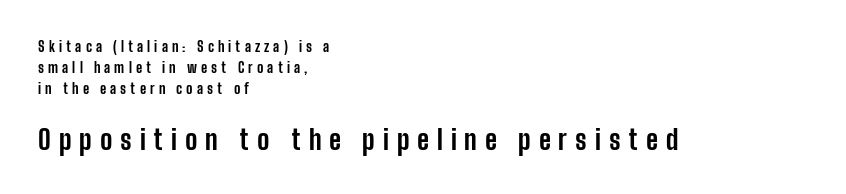
The passage shown is not underscored anywhere. Bigger letters appear in the bottom chunk; the top chunk is reduced. In terms of weight, the rendering is a true, heavy bold. The rag falls on the right side of this text block. Do the letters lean? They stand straight. Vertical spacing — default.
